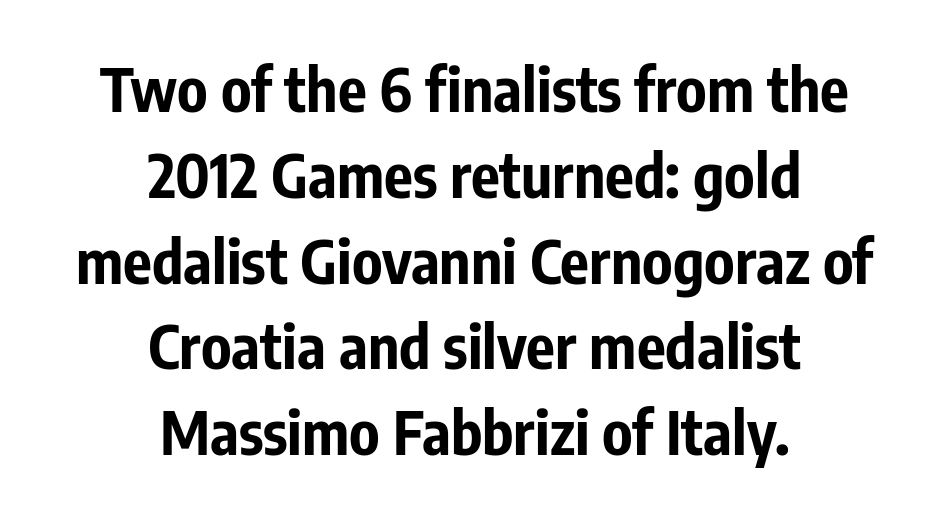
The image shows 60 px bold, condensed sans-serif type, upright; set centered, normal line spacing (1.43x), normal letter spacing, not underlined; low stroke contrast and a medium x-height.
